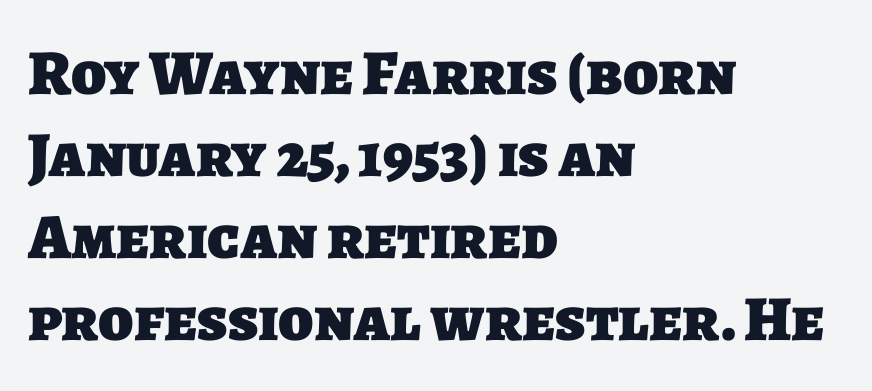
The image shows 64 px heavy sans-serif type; set left-aligned, normal line spacing (1.28x), normal letter spacing, not underlined; low stroke contrast and a large x-height.
